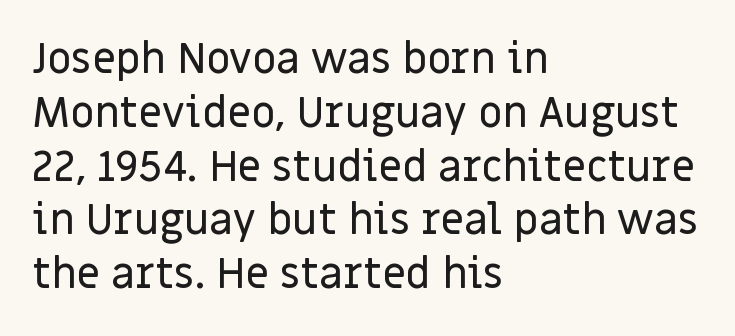
The image shows 42 px sans-serif type, upright; set left-aligned, normal line spacing (1.28x), normal letter spacing, not underlined; low stroke contrast and a large x-height.
